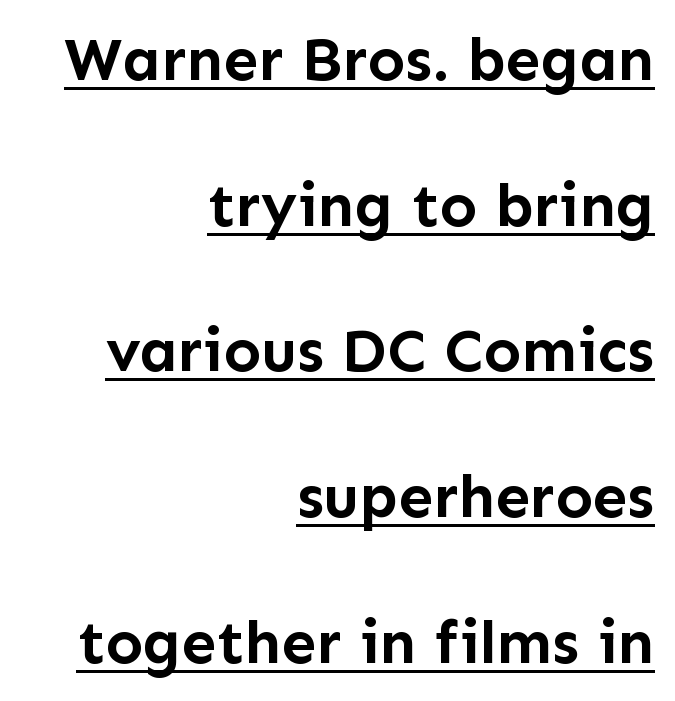
Q: Is the text bold? A: Yes.
Q: Is the text italic (slanted)? A: No, it is upright.
Q: Is the typeface a serif or a sans-serif typeface? A: Sans-serif.
Q: Is the text underlined? A: Yes.
Q: How is the paragraph aligned? A: Right-aligned.
Q: Is the spacing between letters normal or unusually wide? A: Normal.
Q: Is the spacing between lines tight, normal or loose? A: Loose.
Q: Width (condensed, normal, or wide)? A: Normal.
Q: Stroke contrast? A: Low.
Q: x-height? A: Medium.
Q: Monospaced? A: No.
